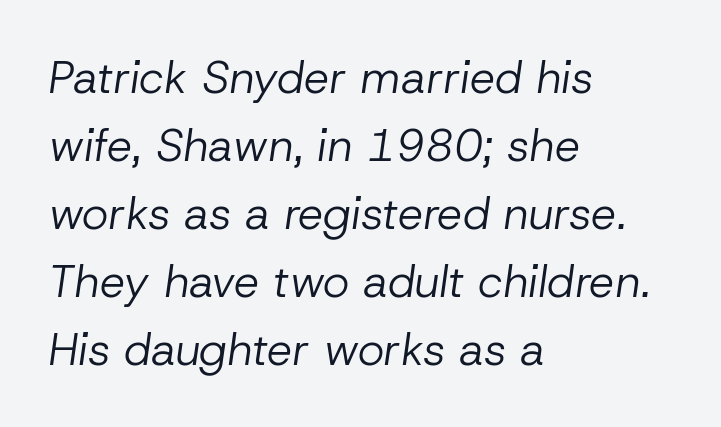
Q: Is the text bold? A: No.
Q: Is the text italic (slanted)? A: Yes, it leans right by about 8 degrees.
Q: Is the text underlined? A: No.
Q: How is the paragraph aligned? A: Left-aligned.
Q: Is the spacing between letters normal or unusually wide? A: Normal.
Q: Is the spacing between lines tight, normal or loose? A: Normal.
Q: Width (condensed, normal, or wide)? A: Normal.
Q: Stroke contrast? A: Low.
Q: x-height? A: Medium.
Q: Monospaced? A: No.
